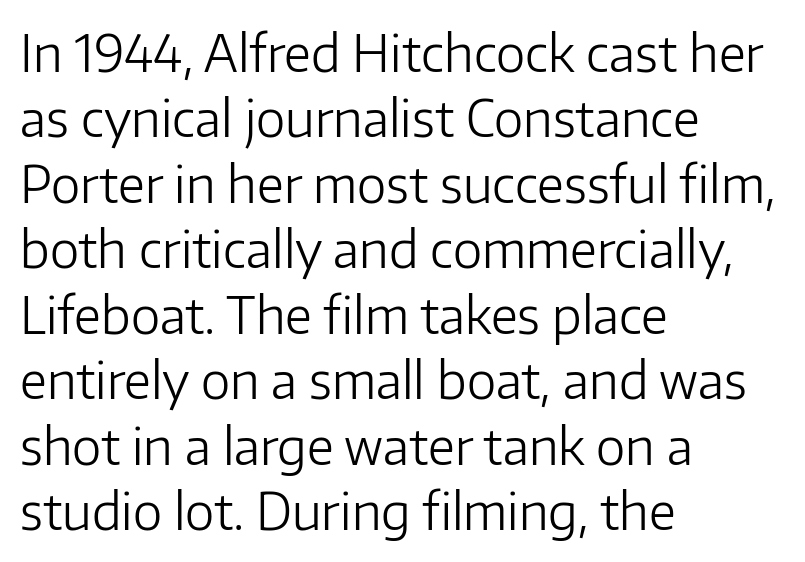
Weight: not bold — regular or lighter. One glance says typical: line gaps are just what's usual. The rendering shows plain stroke endings on the letterforms — a sans-serif design. The face used here is proportionally spaced, like ordinary book or web type.
